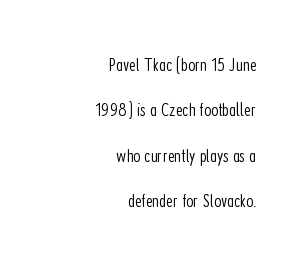
{"italic": "no", "bold": "no", "underline": "no", "align": "right", "line_spacing": "loose", "line_spacing_ratio": 2.27, "letter_spacing": "normal", "letter_spacing_em": 0.0, "glyph_px": 20}
